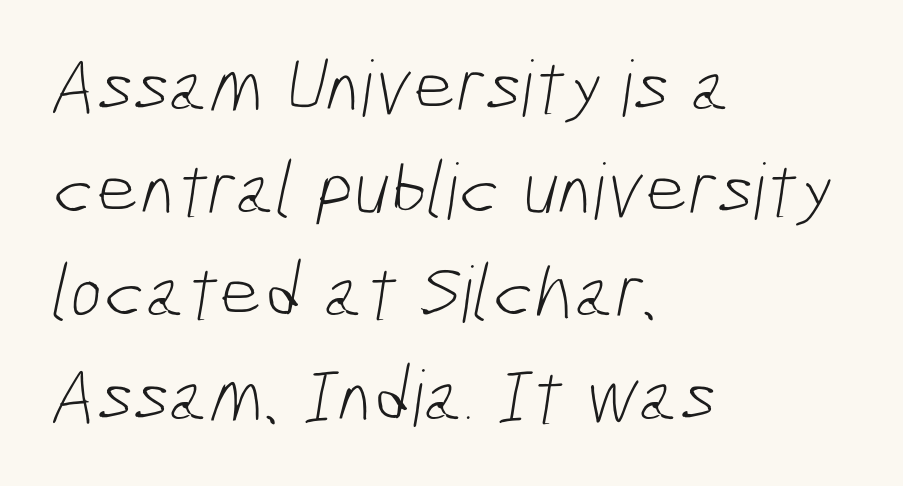
{"serif": "no", "bold": "no", "weight": "light", "width": "condensed", "stroke_contrast": "low", "x_height": "medium", "monospaced": "no", "underline": "no", "align": "left", "line_spacing": "normal", "line_spacing_ratio": 1.34, "letter_spacing": "normal", "letter_spacing_em": 0.0, "glyph_px": 77}
